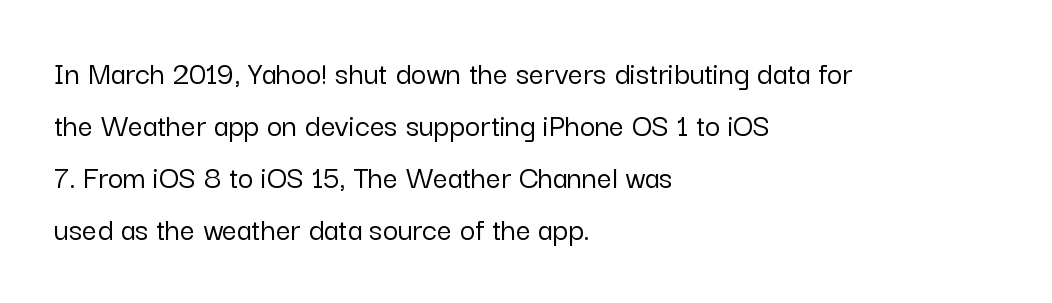
{"serif": "no", "italic": "no", "width": "normal", "stroke_contrast": "low", "x_height": "medium", "monospaced": "no", "underline": "no", "align": "left", "line_spacing": "normal", "line_spacing_ratio": 1.58, "letter_spacing": "normal", "letter_spacing_em": 0.0, "glyph_px": 33}
